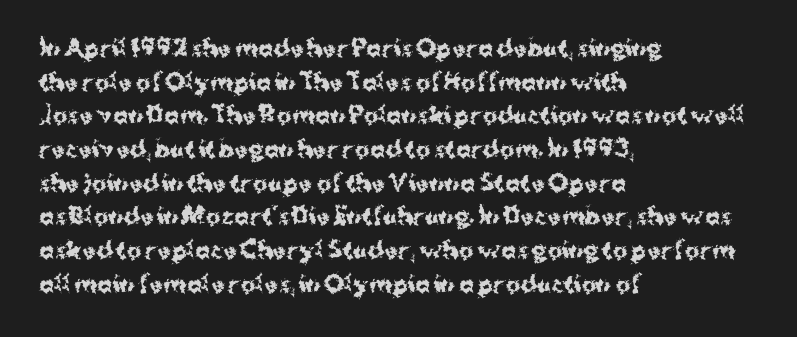
The image shows 22 px bold type, upright; set left-aligned, normal line spacing (1.53x), normal letter spacing, not underlined.
